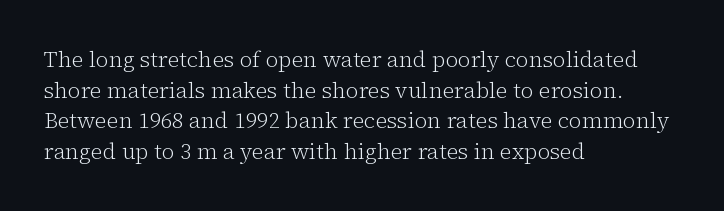
Here the glyphs are tracked normally, forming tight word shapes. This sample keeps an unexceptional amount of space between lines. Every character sits straight up, as roman type does. Each stroke keeps to a modest, everyday thickness or less. This rendering uses left alignment, leaving the right contour irregular. Descenders are the only things crossing below the line.
